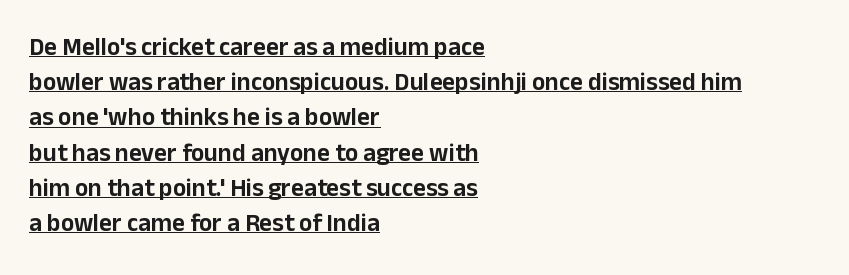
{"italic": "no", "underline": "yes", "align": "left", "line_spacing": "normal", "line_spacing_ratio": 1.41, "letter_spacing": "normal", "letter_spacing_em": 0.0, "glyph_px": 25}
